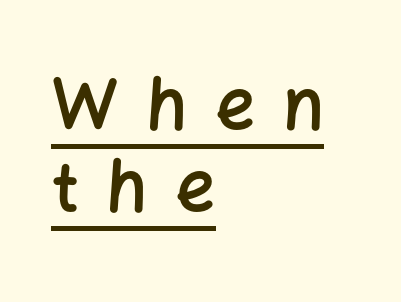
Q: Is the text bold? A: Semi-bold.
Q: Is the text italic (slanted)? A: No, it is upright.
Q: Is the typeface a serif or a sans-serif typeface? A: Sans-serif.
Q: Is the text underlined? A: Yes.
Q: How is the paragraph aligned? A: Left-aligned.
Q: Is the spacing between letters normal or unusually wide? A: Unusually wide.
Q: Width (condensed, normal, or wide)? A: Normal.
Q: Stroke contrast? A: Low.
Q: x-height? A: Medium.
Q: Monospaced? A: No.
